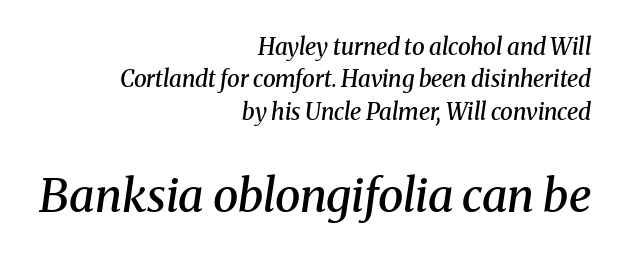
Q: Is the text bold? A: Semi-bold.
Q: Is the text italic (slanted)? A: Yes, it leans right by about 8 degrees.
Q: Is the typeface a serif or a sans-serif typeface? A: Serif.
Q: Is the text underlined? A: No.
Q: How is the paragraph aligned? A: Right-aligned.
Q: Is the spacing between letters normal or unusually wide? A: Normal.
Q: Is the spacing between lines tight, normal or loose? A: Normal.
Q: Which block of text is set in a larger size, the first (top) or the second (bottom)? A: The second (bottom) one.
Q: Width (condensed, normal, or wide)? A: Normal.
Q: Stroke contrast? A: Medium.
Q: x-height? A: Medium.
Q: Monospaced? A: No.
